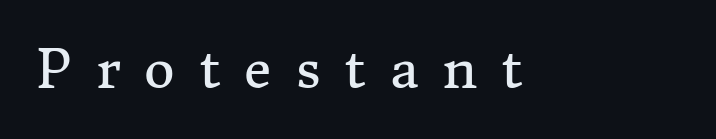
The image shows 53 px regular-weight serif type, upright; set unusually wide letter spacing (+0.45 em), not underlined; medium stroke contrast and a medium x-height.
